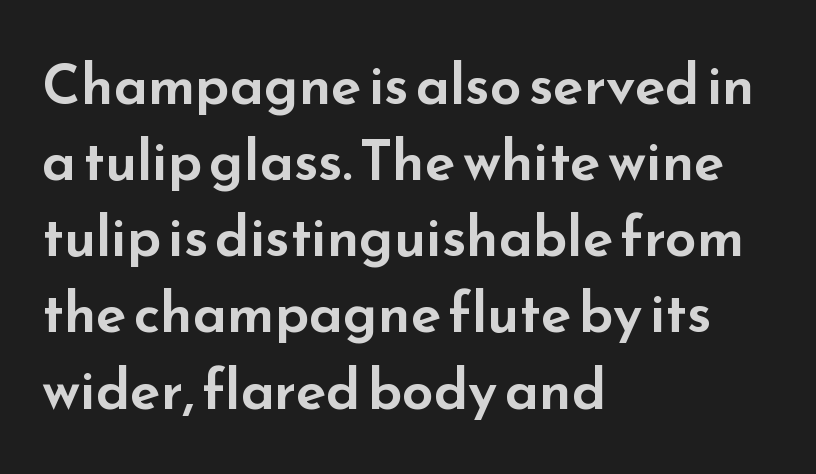
{"serif": "no", "italic": "no", "width": "wide", "stroke_contrast": "low", "x_height": "small", "monospaced": "no", "underline": "no", "align": "left", "line_spacing": "normal", "line_spacing_ratio": 1.36, "letter_spacing": "normal", "letter_spacing_em": 0.0, "glyph_px": 56}
